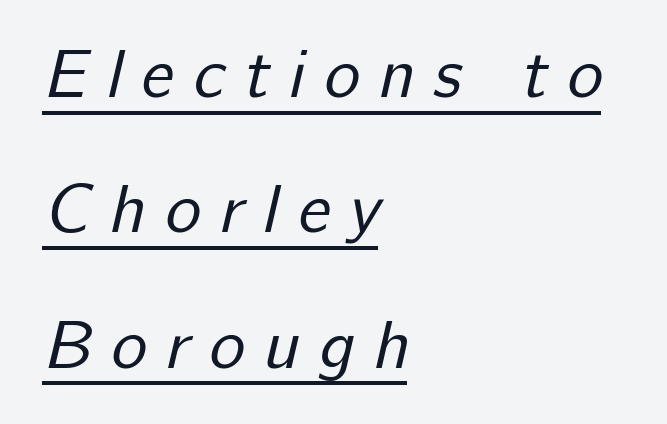
{"serif": "no", "bold": "no", "weight": "regular", "width": "normal", "stroke_contrast": "low", "x_height": "medium", "monospaced": "no", "underline": "yes", "align": "left", "line_spacing": "loose", "line_spacing_ratio": 1.99, "letter_spacing": "wide", "letter_spacing_em": 0.28, "glyph_px": 68}
